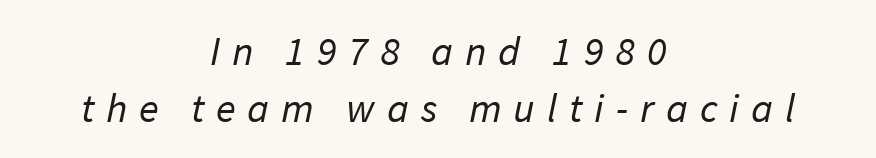
Rule under the text: the space is simply empty. The designer left line spacing at the default. The typeface chosen for these lines omits serifs. Teacher's note: observe the equal gaps on both sides — that is centered alignment. No extra ink here — the face is not bold. These lines are rendered in a variable-pitch font.
